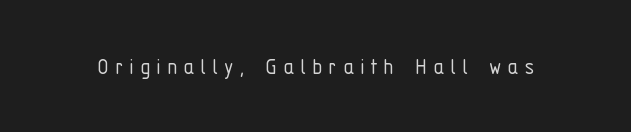
{"italic": "no", "bold": "no", "underline": "no", "letter_spacing": "wide", "letter_spacing_em": 0.25, "glyph_px": 25}
